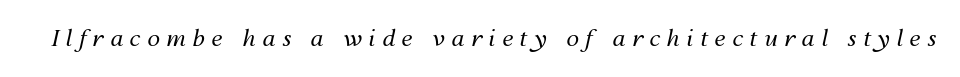
The image shows 23 px text type, italic (leaning right); set unusually wide letter spacing (+0.28 em), not underlined.
